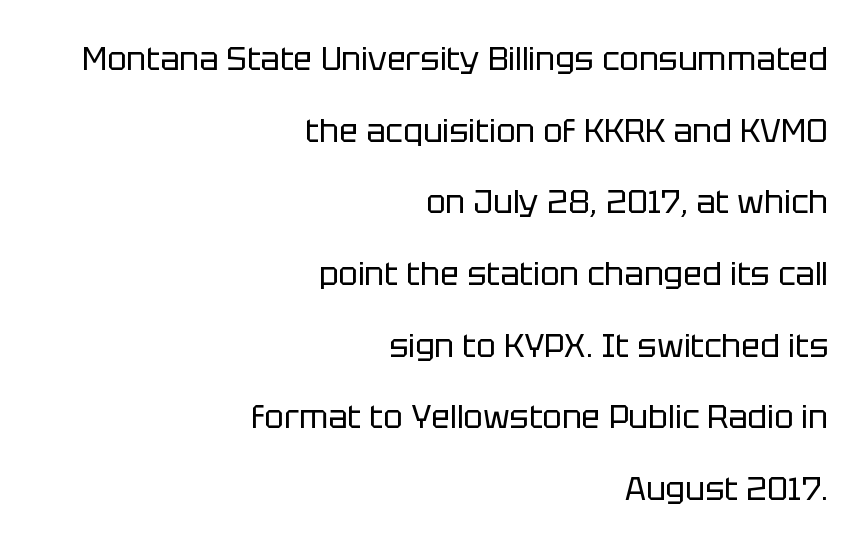
{"serif": "no", "italic": "no", "bold": "no", "weight": "regular", "width": "normal", "stroke_contrast": "low", "x_height": "large", "monospaced": "no", "underline": "no", "align": "right", "line_spacing": "loose", "line_spacing_ratio": 2.24, "letter_spacing": "normal", "letter_spacing_em": 0.0, "glyph_px": 32}
